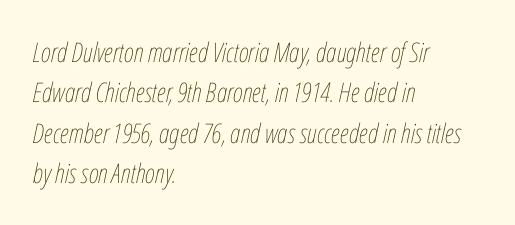
The image shows 27 px text type, italic (leaning right); set left-aligned, normal line spacing (1.5x), normal letter spacing, not underlined.
